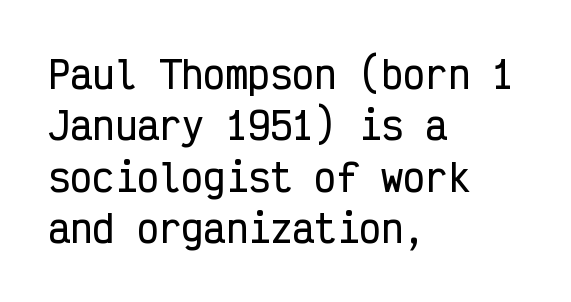
{"serif": "no", "italic": "no", "width": "condensed", "stroke_contrast": "low", "x_height": "medium", "monospaced": "yes", "underline": "no", "align": "left", "line_spacing": "normal", "line_spacing_ratio": 1.39, "letter_spacing": "normal", "letter_spacing_em": 0.0, "glyph_px": 37}
